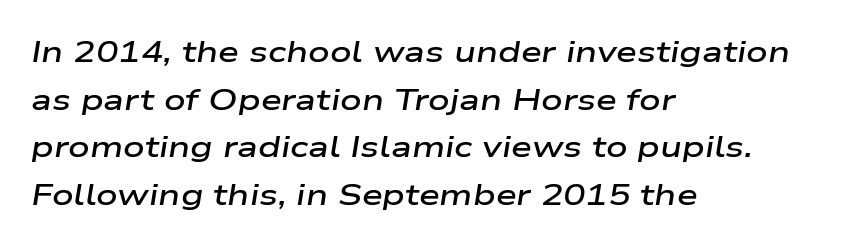
Q: Is the text bold? A: Semi-bold.
Q: Is the text italic (slanted)? A: Yes, it leans right by about 9 degrees.
Q: Is the text underlined? A: No.
Q: How is the paragraph aligned? A: Left-aligned.
Q: Is the spacing between letters normal or unusually wide? A: Normal.
Q: Is the spacing between lines tight, normal or loose? A: Normal.
Q: Width (condensed, normal, or wide)? A: Wide.
Q: Stroke contrast? A: Low.
Q: x-height? A: Medium.
Q: Monospaced? A: No.
